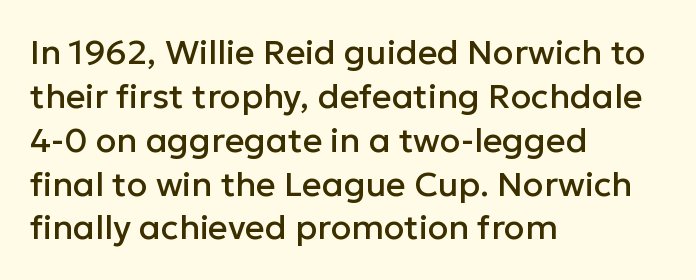
The image shows 34 px sans-serif type, upright; set left-aligned, normal line spacing (1.29x), normal letter spacing, not underlined; low stroke contrast and a medium x-height.
